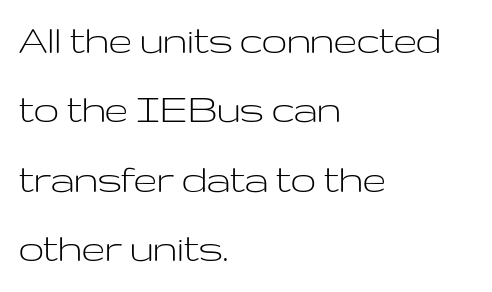
The image shows 45 px light, wide sans-serif type, upright; set left-aligned, normal line spacing (1.54x), normal letter spacing, not underlined; low stroke contrast and a medium x-height.
